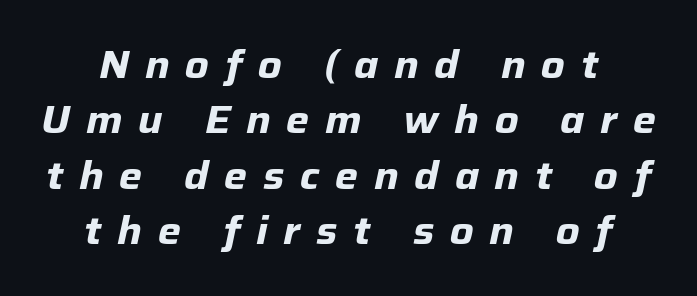
Q: Is the text bold? A: Yes.
Q: Is the text italic (slanted)? A: Yes, it leans right by about 12 degrees.
Q: Is the text underlined? A: No.
Q: How is the paragraph aligned? A: Centered.
Q: Is the spacing between letters normal or unusually wide? A: Unusually wide.
Q: Is the spacing between lines tight, normal or loose? A: Normal.
Q: Width (condensed, normal, or wide)? A: Normal.
Q: Stroke contrast? A: Low.
Q: x-height? A: Medium.
Q: Monospaced? A: No.
